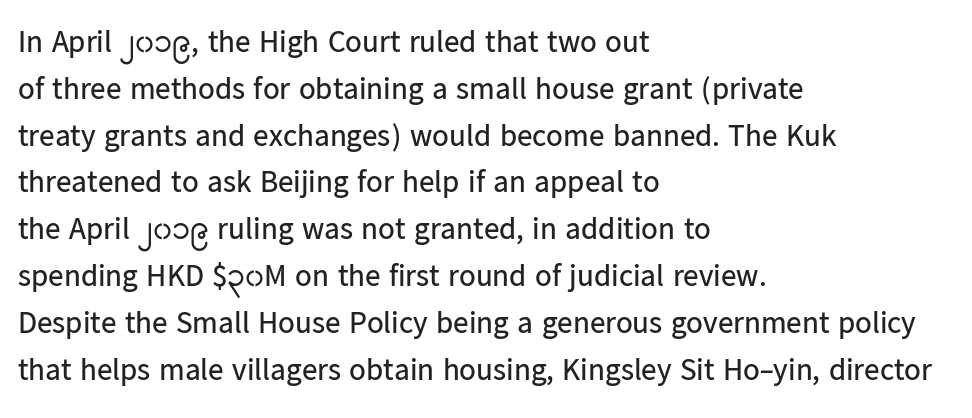
The image shows 31 px regular-weight sans-serif type, upright; set left-aligned, normal line spacing (1.51x), normal letter spacing, not underlined; low stroke contrast and a medium x-height.
